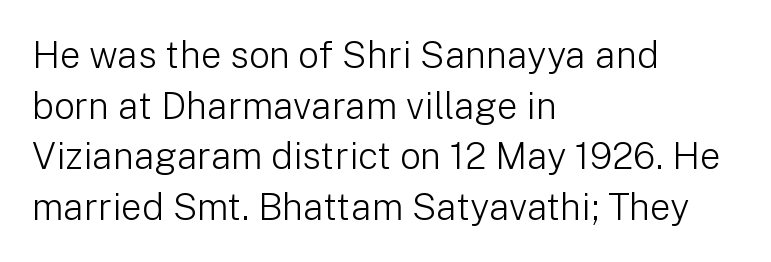
Q: Is the text bold? A: No.
Q: Is the text italic (slanted)? A: No, it is upright.
Q: Is the typeface a serif or a sans-serif typeface? A: Sans-serif.
Q: Is the text underlined? A: No.
Q: How is the paragraph aligned? A: Left-aligned.
Q: Is the spacing between letters normal or unusually wide? A: Normal.
Q: Is the spacing between lines tight, normal or loose? A: Normal.
Q: Width (condensed, normal, or wide)? A: Normal.
Q: Stroke contrast? A: Low.
Q: x-height? A: Medium.
Q: Monospaced? A: No.
